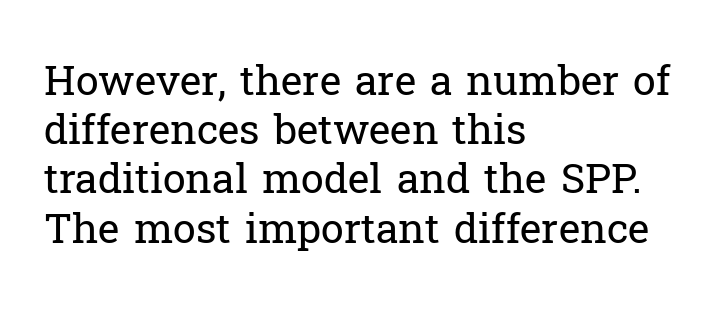
It's the straight-up-and-down kind of type. Horizontally, the lines are justified to the leading edge only. Bare-footed words on every line. Stroke terminals: seriffed.
